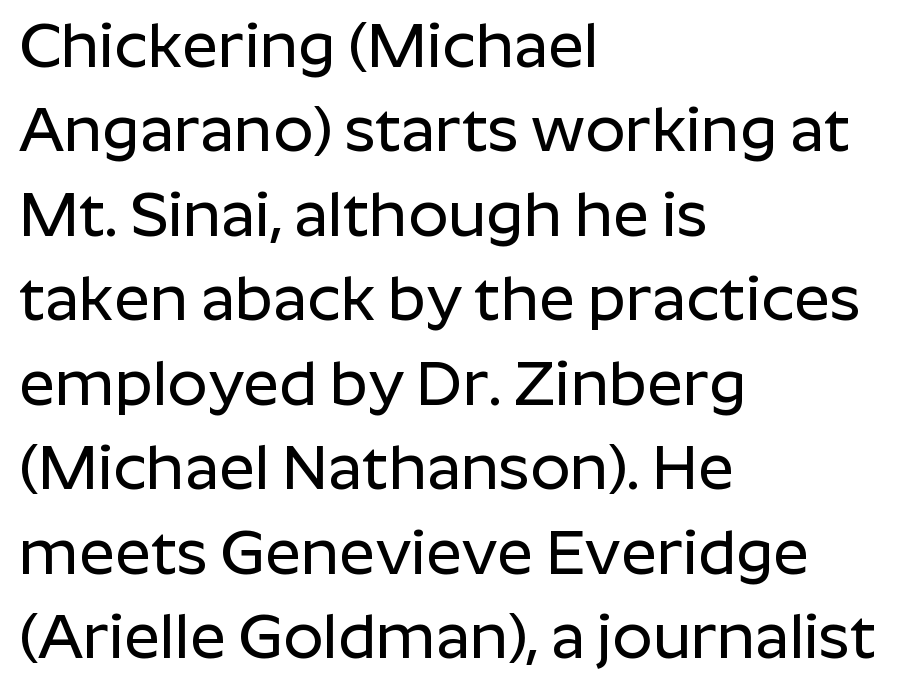
Q: Is the text italic (slanted)? A: No, it is upright.
Q: Is the typeface a serif or a sans-serif typeface? A: Sans-serif.
Q: Is the text underlined? A: No.
Q: How is the paragraph aligned? A: Left-aligned.
Q: Is the spacing between letters normal or unusually wide? A: Normal.
Q: Is the spacing between lines tight, normal or loose? A: Normal.
Q: Width (condensed, normal, or wide)? A: Normal.
Q: Stroke contrast? A: Low.
Q: x-height? A: Medium.
Q: Monospaced? A: No.
